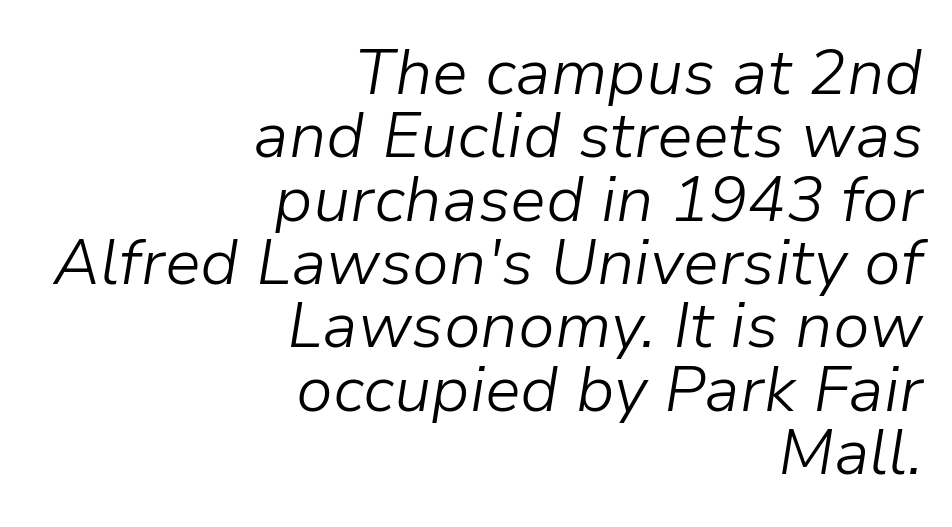
{"italic": "yes", "lean": "right", "slant_degrees": 9, "bold": "no", "weight": "light", "width": "normal", "stroke_contrast": "low", "x_height": "medium", "monospaced": "no", "underline": "no", "align": "right", "line_spacing": "tight", "line_spacing_ratio": 0.99, "letter_spacing": "normal", "letter_spacing_em": 0.0, "glyph_px": 64}
